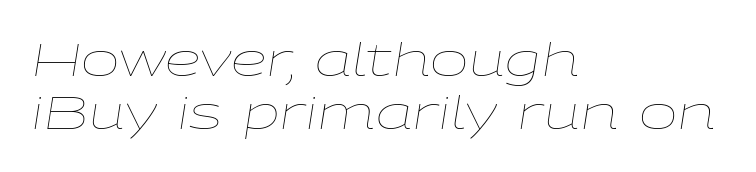
{"italic": "yes", "lean": "right", "slant_degrees": 9, "bold": "no", "weight": "thin", "width": "wide", "stroke_contrast": "low", "x_height": "medium", "monospaced": "no", "underline": "no", "align": "left", "line_spacing_ratio": 1.16, "letter_spacing": "normal", "letter_spacing_em": 0.0, "glyph_px": 46}
